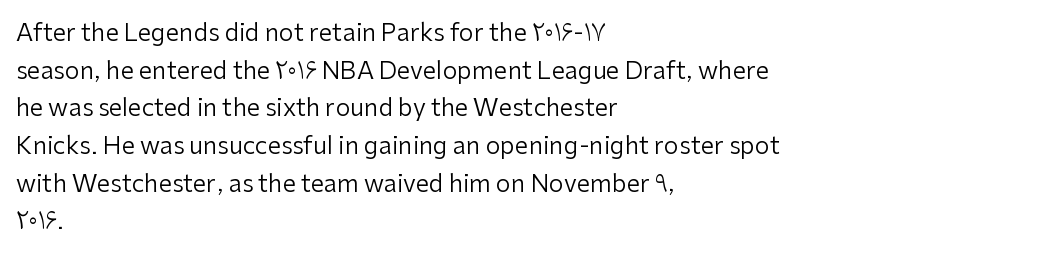
The image shows 24 px text type, upright; set left-aligned, normal line spacing (1.57x), normal letter spacing, not underlined.
